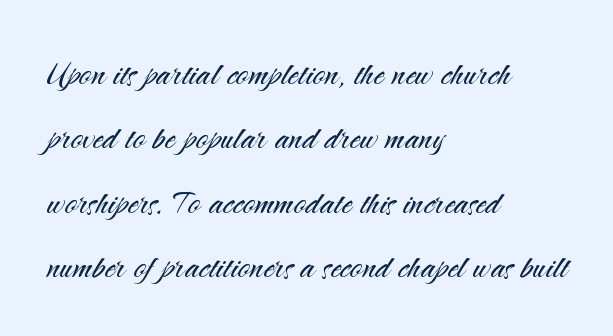
The passage shown is typed in a proportional face where columns would drift. Examine the stroke ends and you'll find no serifs. The gap between lines stays unmarked. The letters look calm and open, with moderate or lighter stems. Words appear dense and cohesive because spacing is normal.
